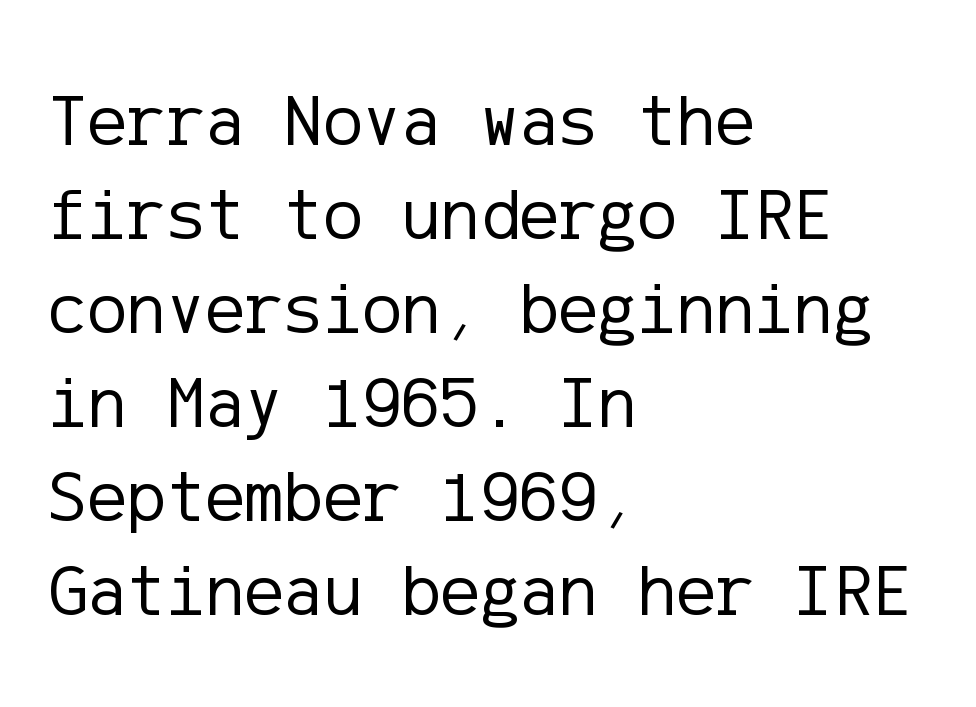
Are there feet on the stems? There aren't — it's a sans. The typesetter chose a ragged-right arrangement here. This block has exactly the height ordinary leading produces. The passage shown is not bold in any degree. Characters remain perfectly vertical along every line. Short note: letters normally spaced.
